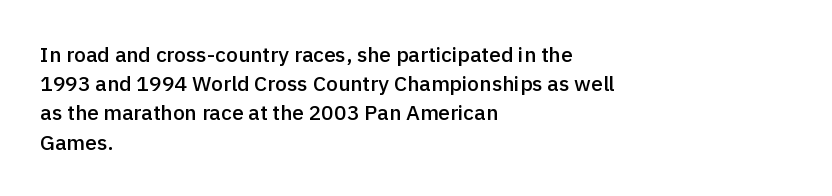
The face used here is a semibold: visibly heavier than regular, lighter than bold. Italic? Not at all — the glyphs are vertical. Default kerning and tracking; the words read as compact shapes. The paragraph shown leans on its left margin. Clear beneath every line of the passage.
